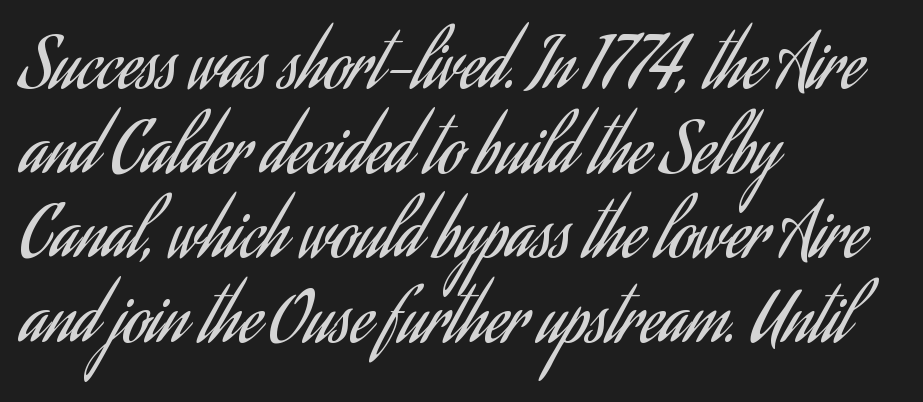
{"serif": "no", "bold": "no", "weight": "regular", "width": "condensed", "stroke_contrast": "low", "x_height": "small", "monospaced": "no", "underline": "no", "align": "left", "line_spacing_ratio": 1.21, "letter_spacing": "normal", "letter_spacing_em": 0.0, "glyph_px": 70}
